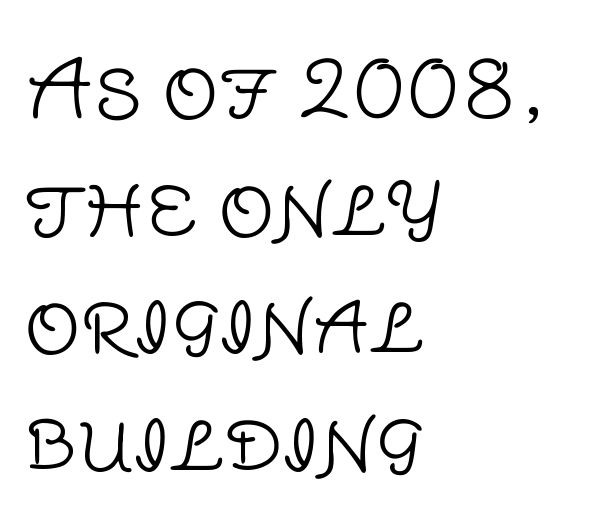
The image shows 79 px light sans-serif type; set left-aligned, normal line spacing (1.49x), normal letter spacing, not underlined; low stroke contrast and a large x-height.
